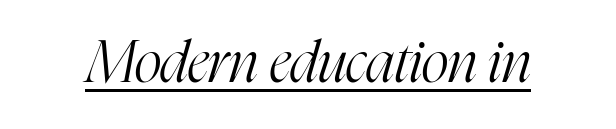
{"serif": "yes", "italic": "yes", "lean": "right", "slant_degrees": 16, "bold": "no", "weight": "light", "width": "condensed", "stroke_contrast": "high", "x_height": "medium", "monospaced": "no", "underline": "yes", "letter_spacing": "normal", "letter_spacing_em": 0.0, "glyph_px": 58}
